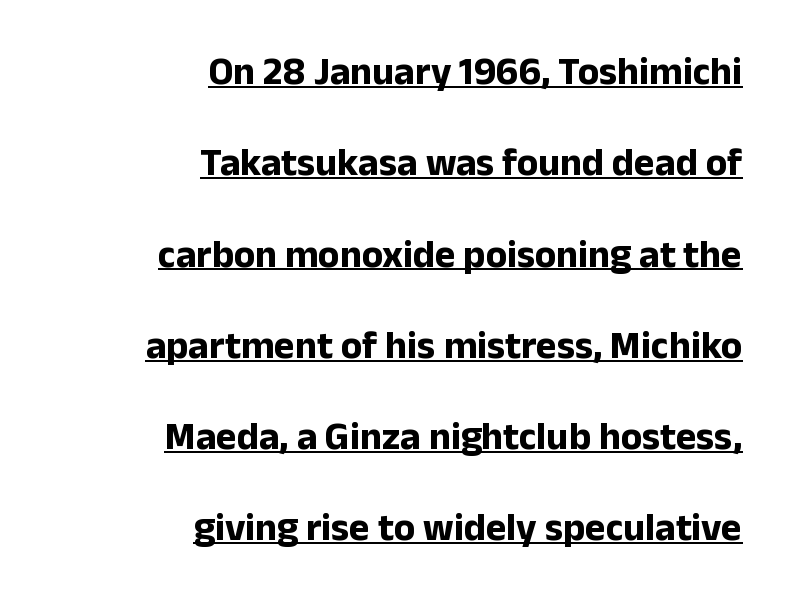
{"serif": "no", "italic": "no", "bold": "yes", "weight": "bold", "width": "normal", "stroke_contrast": "low", "x_height": "medium", "monospaced": "no", "underline": "yes", "align": "right", "line_spacing": "loose", "line_spacing_ratio": 2.34, "letter_spacing": "normal", "letter_spacing_em": 0.0, "glyph_px": 39}
